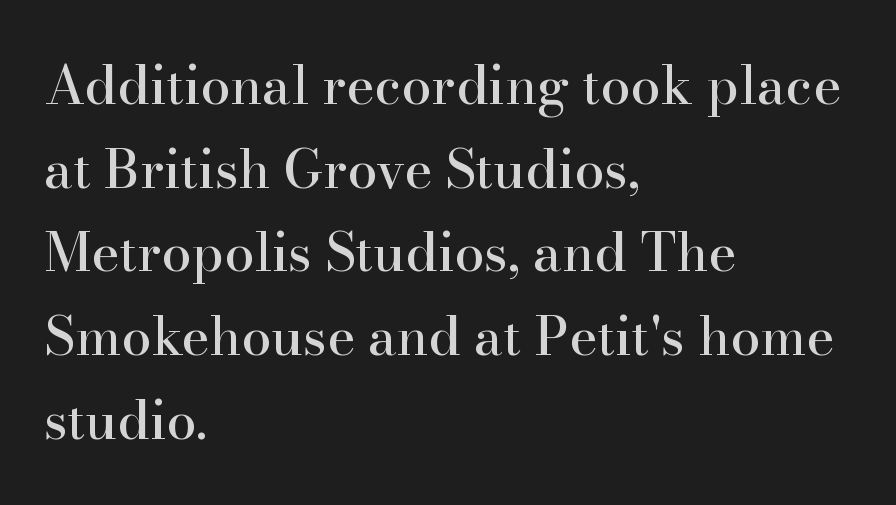
{"serif": "yes", "italic": "no", "width": "normal", "stroke_contrast": "high", "x_height": "small", "monospaced": "no", "underline": "no", "align": "left", "line_spacing": "normal", "line_spacing_ratio": 1.58, "letter_spacing": "normal", "letter_spacing_em": 0.0, "glyph_px": 53}
